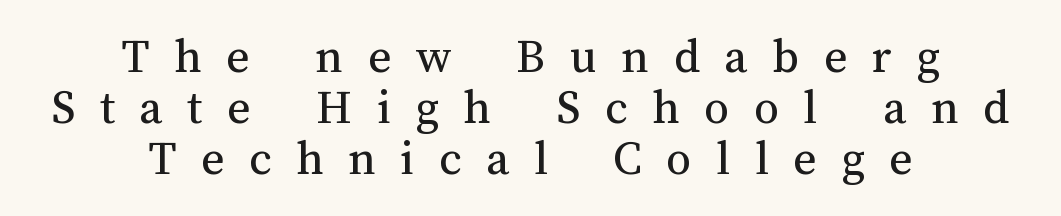
{"italic": "no", "bold": "no", "weight": "regular", "width": "normal", "stroke_contrast": "medium", "x_height": "medium", "monospaced": "no", "underline": "no", "align": "center", "line_spacing": "tight", "line_spacing_ratio": 1.02, "letter_spacing": "wide", "letter_spacing_em": 0.49, "glyph_px": 50}
